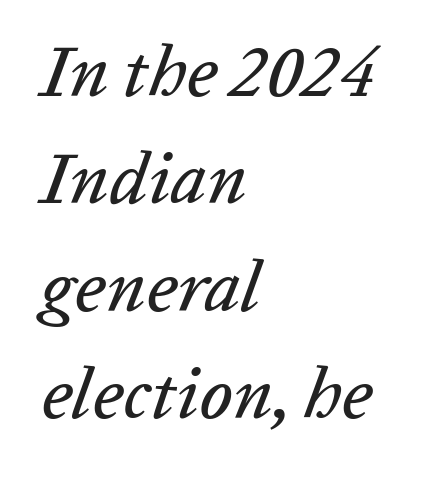
The image shows 72 px text type, italic (leaning right); set left-aligned, normal line spacing (1.49x), normal letter spacing, not underlined; low stroke contrast and a medium x-height.
